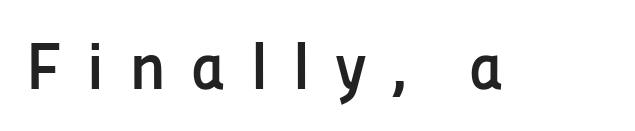
The image shows 66 px semibold sans-serif type, upright; set unusually wide letter spacing (+0.38 em), not underlined; low stroke contrast and a medium x-height.
